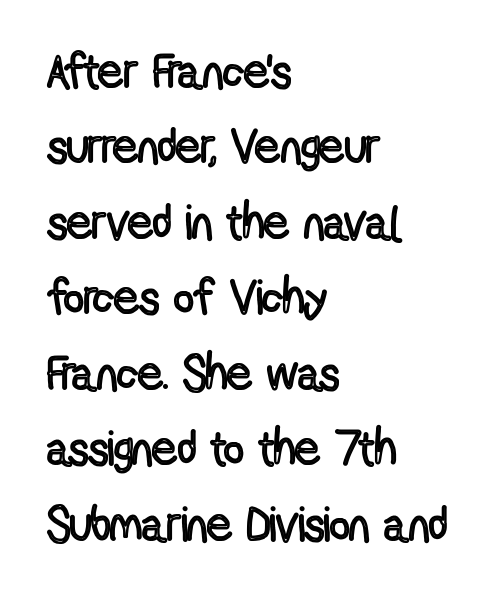
Q: Is the text italic (slanted)? A: No, it is upright.
Q: Is the text underlined? A: No.
Q: How is the paragraph aligned? A: Left-aligned.
Q: Is the spacing between letters normal or unusually wide? A: Normal.
Q: Is the spacing between lines tight, normal or loose? A: Normal.
Q: Width (condensed, normal, or wide)? A: Condensed.
Q: x-height? A: Medium.
Q: Monospaced? A: No.
